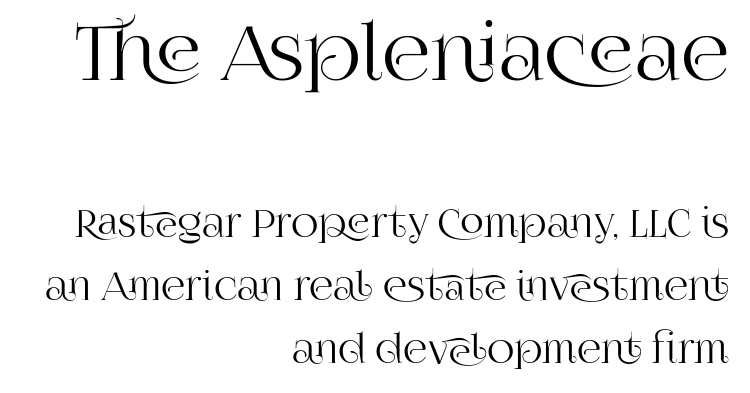
{"serif": "yes", "italic": "no", "width": "normal", "stroke_contrast": "high", "x_height": "large", "monospaced": "no", "underline": "no", "align": "right", "line_spacing": "normal", "line_spacing_ratio": 1.65, "letter_spacing": "normal", "letter_spacing_em": 0.0, "larger_block": "first", "size_ratio": 2.0, "glyph_px": 76}
